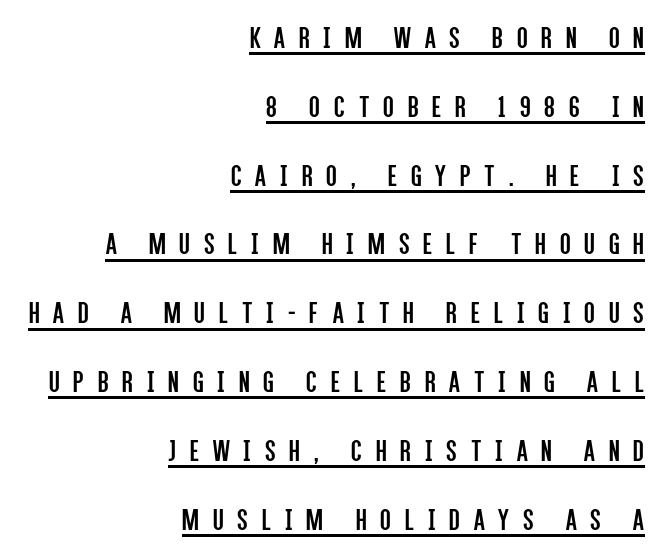
The image shows 31 px regular-weight, condensed sans-serif type, upright; set right-aligned, loose line spacing (2.22x), unusually wide letter spacing (+0.45 em), underlined; low stroke contrast and a large x-height.
